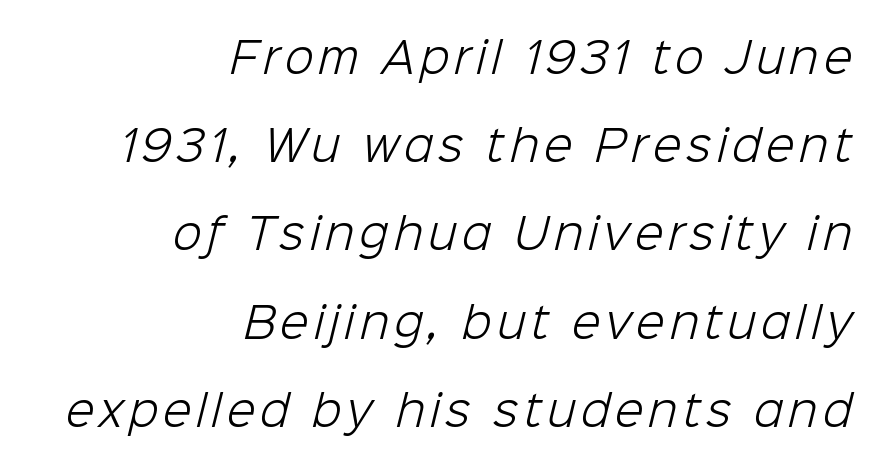
Q: Is the text bold? A: No.
Q: Is the typeface a serif or a sans-serif typeface? A: Sans-serif.
Q: Is the text underlined? A: No.
Q: How is the paragraph aligned? A: Right-aligned.
Q: Is the spacing between lines tight, normal or loose? A: Loose.
Q: Width (condensed, normal, or wide)? A: Normal.
Q: Stroke contrast? A: Low.
Q: x-height? A: Medium.
Q: Monospaced? A: No.
